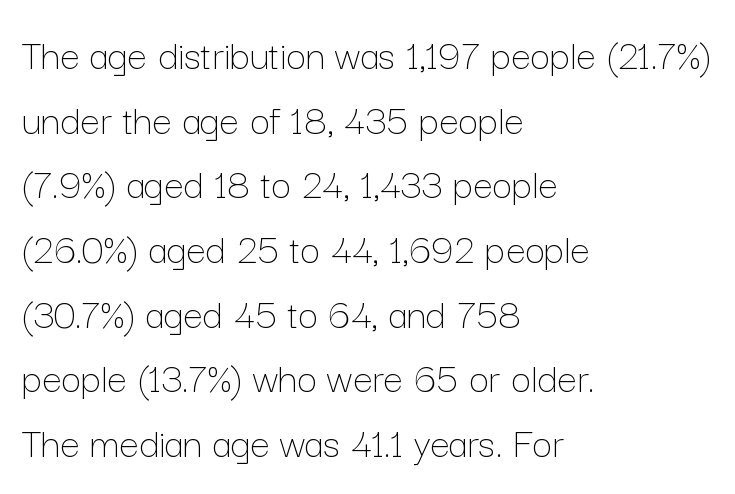
{"italic": "no", "bold": "no", "weight": "thin", "width": "normal", "stroke_contrast": "low", "x_height": "medium", "monospaced": "no", "underline": "no", "align": "left", "line_spacing": "normal", "line_spacing_ratio": 1.47, "letter_spacing": "normal", "letter_spacing_em": 0.0, "glyph_px": 44}
